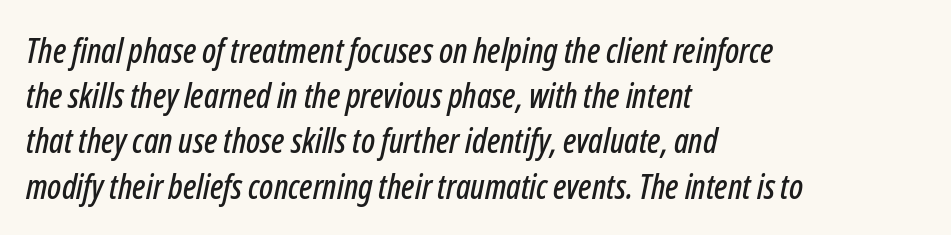
The image shows 34 px condensed type, italic (leaning right); set left-aligned, normal line spacing (1.33x), normal letter spacing, not underlined; low stroke contrast and a medium x-height.
